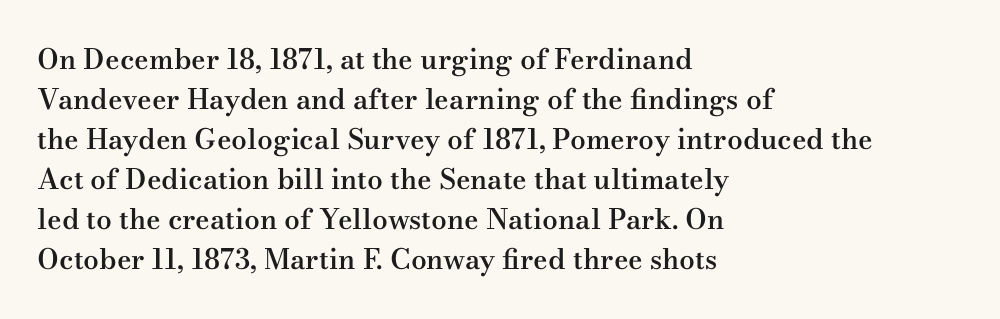
The image shows 28 px semibold, wide serif type, upright; set left-aligned, normal line spacing (1.43x), normal letter spacing, not underlined; medium stroke contrast and a small x-height.
